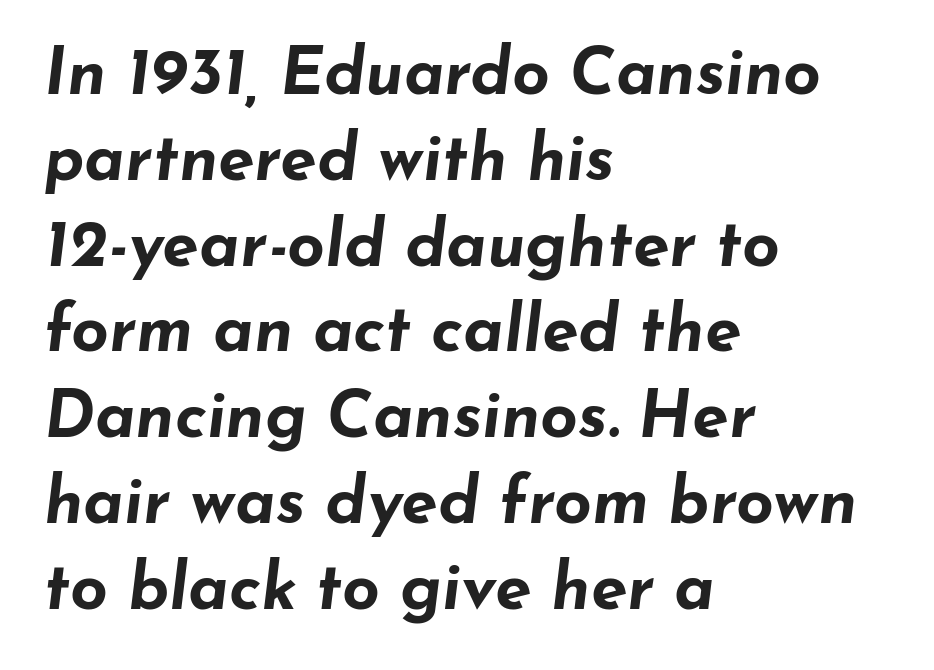
Q: Is the text bold? A: Yes.
Q: Is the text italic (slanted)? A: Yes, it leans right by about 7 degrees.
Q: Is the text underlined? A: No.
Q: How is the paragraph aligned? A: Left-aligned.
Q: Is the spacing between letters normal or unusually wide? A: Normal.
Q: Is the spacing between lines tight, normal or loose? A: Normal.
Q: Width (condensed, normal, or wide)? A: Wide.
Q: Stroke contrast? A: Low.
Q: x-height? A: Small.
Q: Monospaced? A: No.
